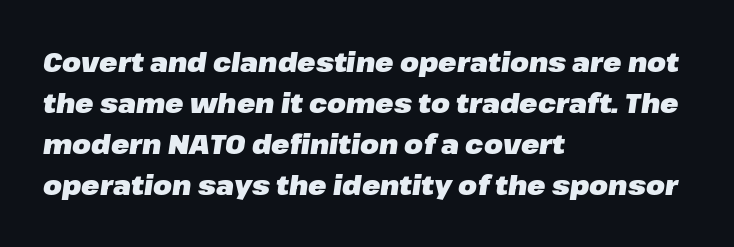
{"italic": "yes", "lean": "right", "slant_degrees": 8, "bold": "yes", "underline": "no", "align": "left", "line_spacing": "normal", "line_spacing_ratio": 1.52, "letter_spacing": "normal", "letter_spacing_em": 0.0, "glyph_px": 27}
